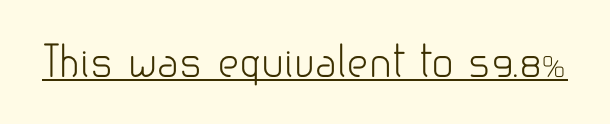
Q: Is the text bold? A: No.
Q: Is the text italic (slanted)? A: No, it is upright.
Q: Is the typeface a serif or a sans-serif typeface? A: Sans-serif.
Q: Is the text underlined? A: Yes.
Q: Is the spacing between letters normal or unusually wide? A: Normal.
Q: Width (condensed, normal, or wide)? A: Normal.
Q: Stroke contrast? A: Low.
Q: x-height? A: Small.
Q: Monospaced? A: No.
